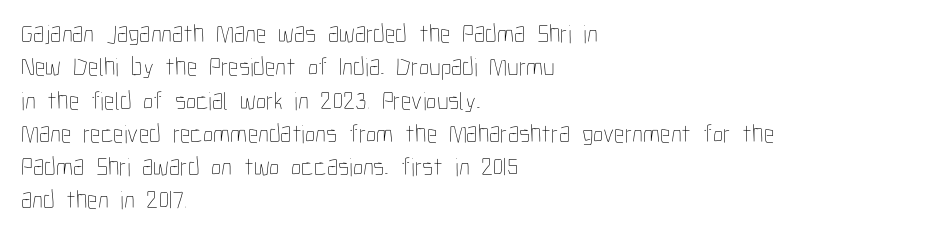
Q: Is the text bold? A: No.
Q: Is the text italic (slanted)? A: No, it is upright.
Q: Is the text underlined? A: No.
Q: How is the paragraph aligned? A: Left-aligned.
Q: Is the spacing between letters normal or unusually wide? A: Normal.
Q: Is the spacing between lines tight, normal or loose? A: Normal.
